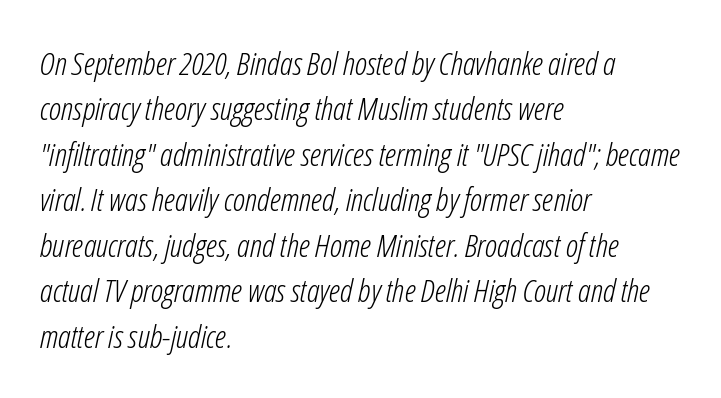
Q: Is the text bold? A: No.
Q: Is the text italic (slanted)? A: Yes, it leans right by about 12 degrees.
Q: Is the text underlined? A: No.
Q: How is the paragraph aligned? A: Left-aligned.
Q: Is the spacing between letters normal or unusually wide? A: Normal.
Q: Is the spacing between lines tight, normal or loose? A: Normal.
Q: Width (condensed, normal, or wide)? A: Condensed.
Q: Stroke contrast? A: Low.
Q: x-height? A: Medium.
Q: Monospaced? A: No.
